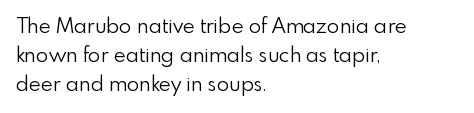
The image shows 21 px text type, upright; set left-aligned, normal line spacing (1.39x), normal letter spacing, not underlined.
